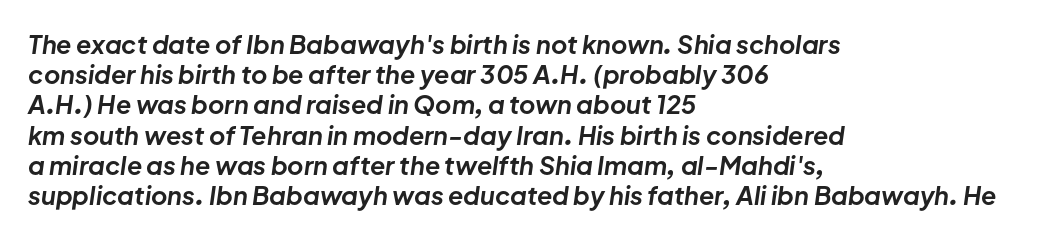
{"italic": "yes", "lean": "right", "slant_degrees": 8, "bold": "yes", "underline": "no", "align": "left", "line_spacing_ratio": 1.21, "letter_spacing": "normal", "letter_spacing_em": 0.0, "glyph_px": 25}
